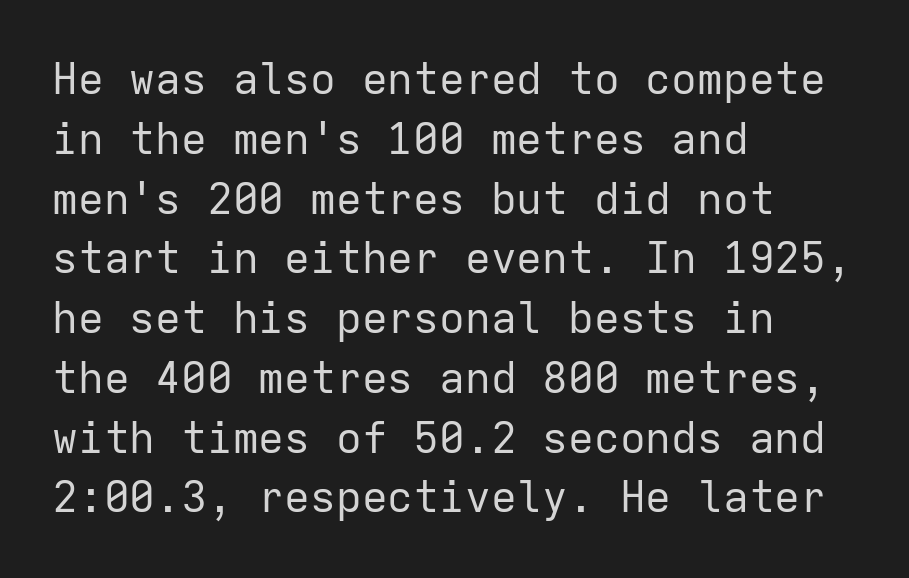
The strokes are not fattened; the text isn't bold. Does the type have serifs? No, each stem ends abruptly. Fixed-width glyphs throughout — classic coding-font behaviour. Every stem runs plumb, perpendicular to the baseline.
